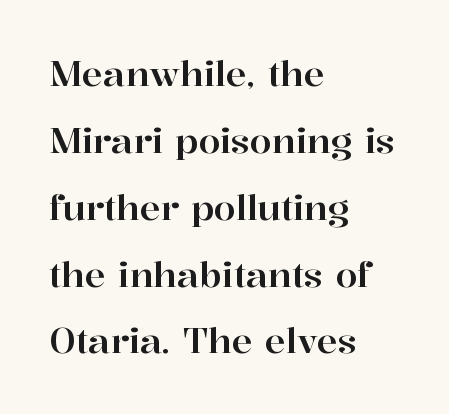
The image shows 35 px serif type, upright; set left-aligned, loose line spacing (1.91x), normal letter spacing, not underlined; high stroke contrast and a medium x-height.
